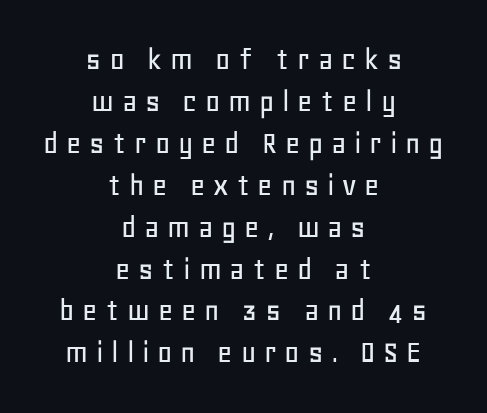
Horizontal alignment here is central, giving a formal, balanced look. Does the type have serifs? No, each stem ends abruptly. Just letters on the line, the space beneath them empty. Is the letter spacing exaggerated? Yes — the characters are pushed far apart. These lines sit exactly where default settings would place them. This sample has the flowing, uneven cadence of proportional lettering.
